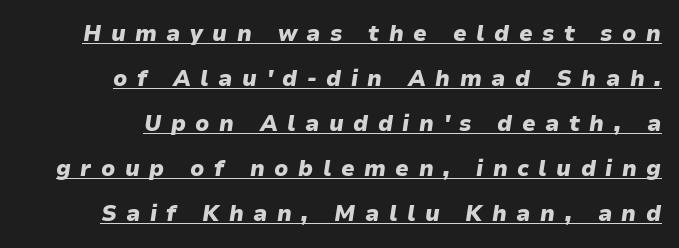
{"italic": "yes", "lean": "right", "slant_degrees": 9, "bold": "yes", "underline": "yes", "line_spacing": "loose", "line_spacing_ratio": 2.05, "letter_spacing": "wide", "letter_spacing_em": 0.43, "glyph_px": 22}
